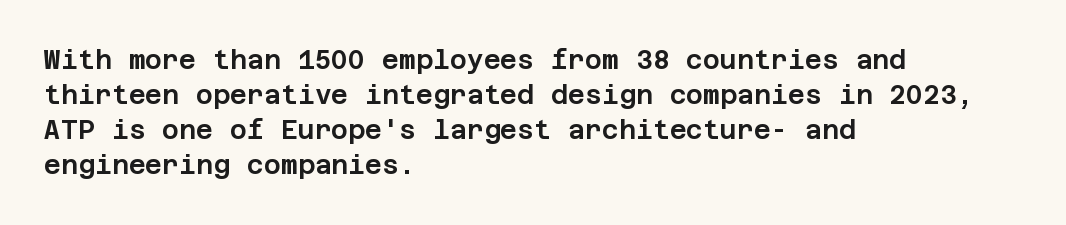
{"italic": "no", "underline": "no", "align": "left", "line_spacing": "normal", "line_spacing_ratio": 1.35, "letter_spacing": "normal", "letter_spacing_em": 0.0, "glyph_px": 26}
